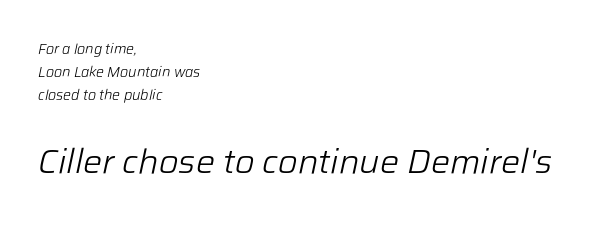
{"italic": "yes", "lean": "right", "slant_degrees": 12, "bold": "no", "weight": "light", "width": "normal", "stroke_contrast": "low", "x_height": "medium", "monospaced": "no", "underline": "no", "align": "left", "line_spacing": "normal", "line_spacing_ratio": 1.63, "letter_spacing": "normal", "letter_spacing_em": 0.0, "larger_block": "second", "size_ratio": 2.43, "glyph_px": 34}
